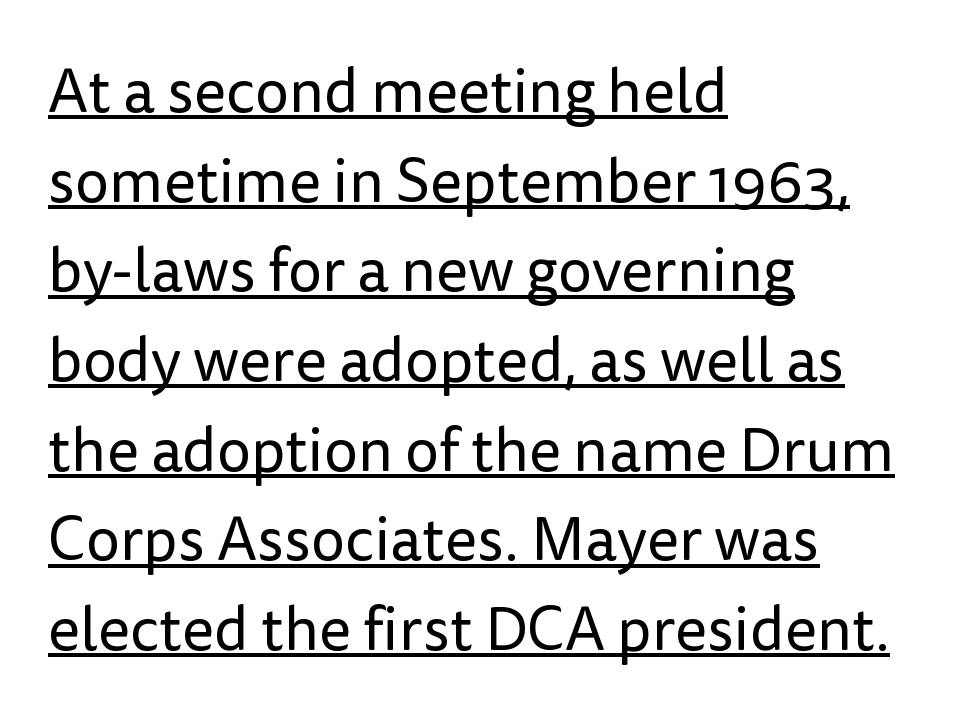
The typeface chosen for these lines omits serifs. Whoever set this chose a conventional vertical rhythm. Characters remain perfectly vertical along every line. Ink coverage per letter is moderate at most.
